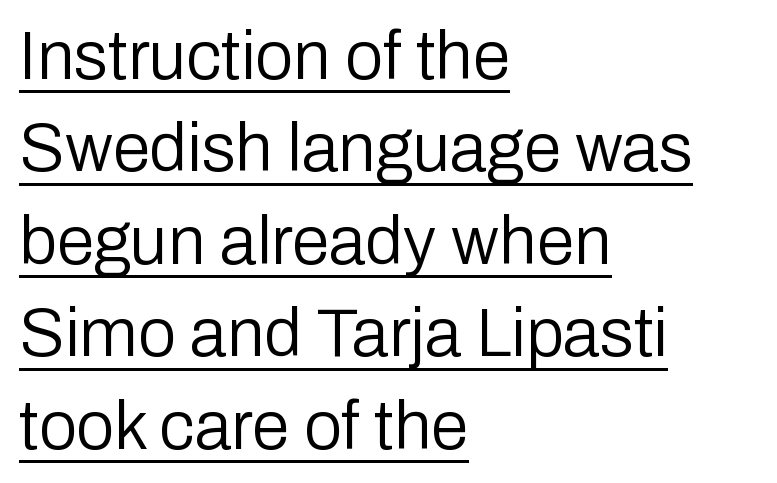
Weight: in the light-to-regular range. Has an underline been added? It has. Designer's note — italics off, roman on. The passage is arranged the way most books set body copy — flush left.
